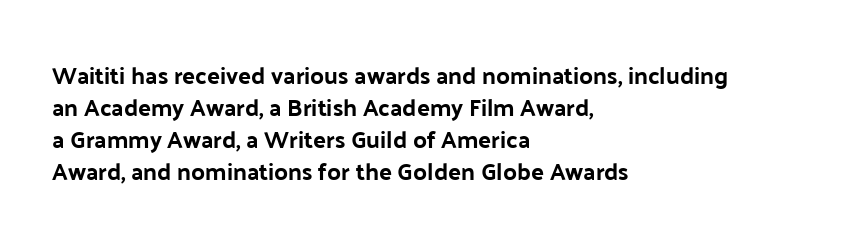
No italicization has been applied; the sample stays upright. The vertical gap from one line to the next is medium. Standard letterfit; no display-style spreading of the glyphs. The passage is arranged the way most books set body copy — flush left. Rule under the text: the space is simply empty.
